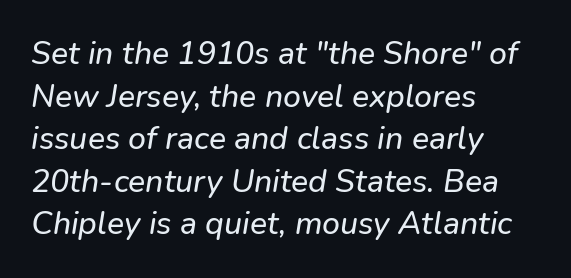
{"serif": "no", "width": "normal", "stroke_contrast": "low", "x_height": "medium", "monospaced": "no", "underline": "no", "align": "left", "line_spacing": "normal", "line_spacing_ratio": 1.33, "letter_spacing": "normal", "letter_spacing_em": 0.0, "glyph_px": 32}
